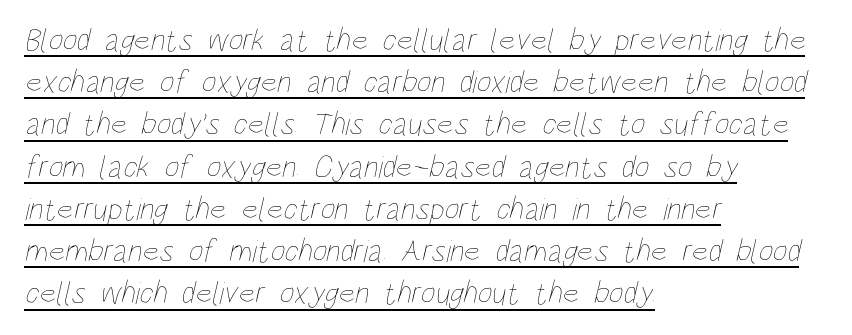
The weight tops out at a normal text grade. Students, observe the line beneath the letters — that is underlining. The face used here is rendered with its standard letterfit. These lines sit exactly where default settings would place them.
